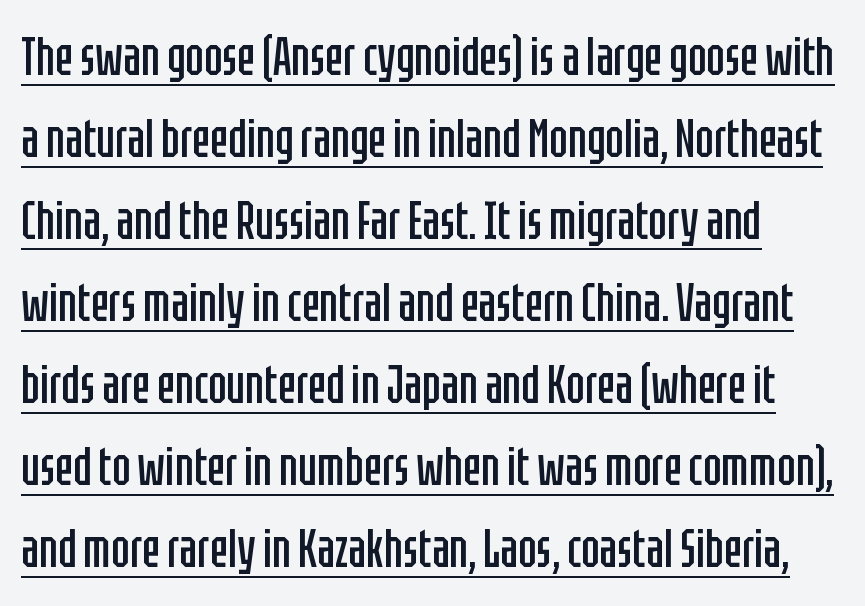
The image shows 54 px regular-weight, condensed sans-serif type, upright; set left-aligned, normal line spacing (1.52x), normal letter spacing, underlined; low stroke contrast and a large x-height.
